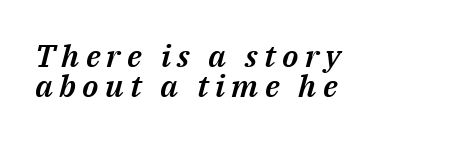
The specimen reads as italic at a glance. Looks like regular typesetting: each glyph gets only the width it needs. The words here are not underlined. The letterforms stand isolated, each surrounded by extra space.
